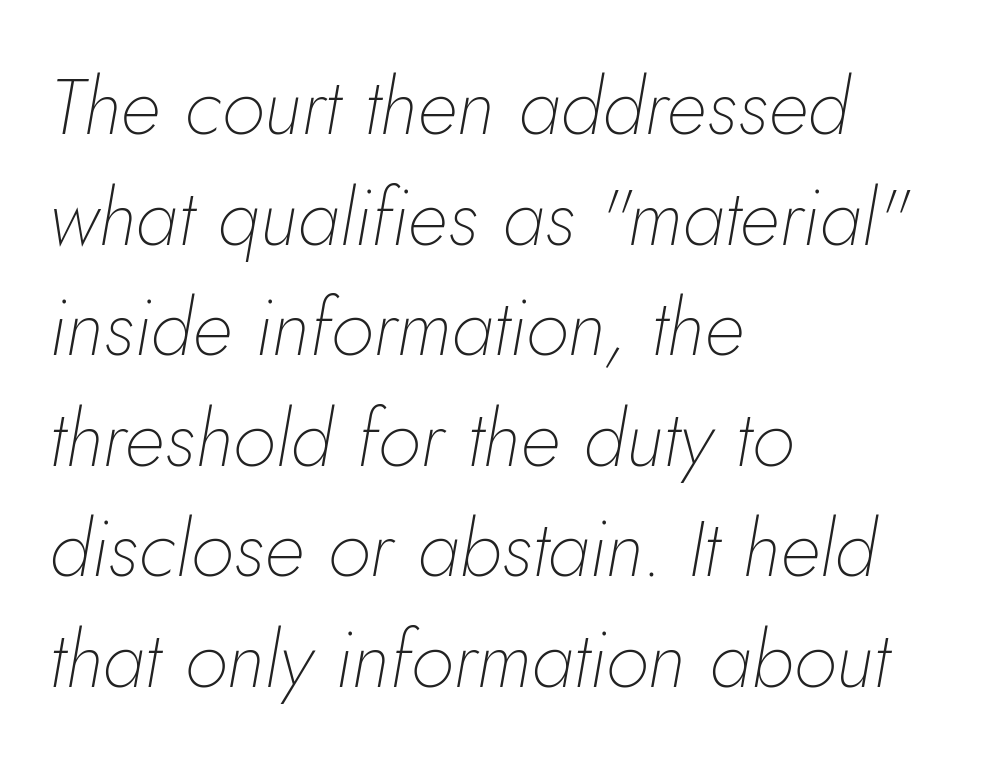
{"italic": "yes", "lean": "right", "slant_degrees": 5, "bold": "no", "weight": "thin", "width": "normal", "stroke_contrast": "low", "x_height": "small", "monospaced": "no", "underline": "no", "align": "left", "line_spacing": "normal", "line_spacing_ratio": 1.4, "letter_spacing": "normal", "letter_spacing_em": 0.0, "glyph_px": 79}
